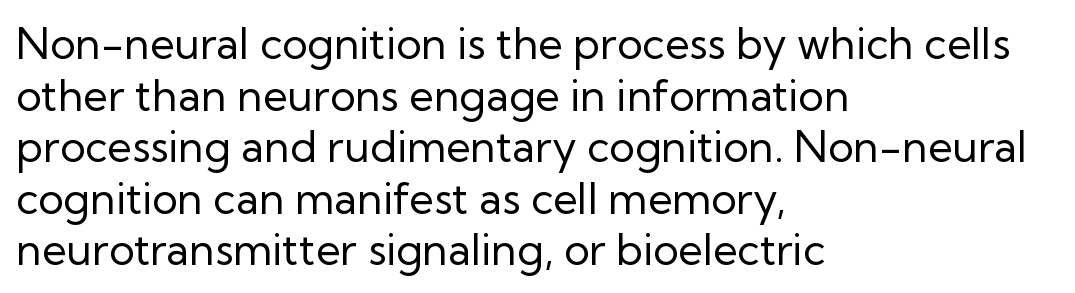
The image shows 43 px regular-weight sans-serif type, upright; set left-aligned, line spacing 1.2x, normal letter spacing, not underlined; low stroke contrast and a medium x-height.
